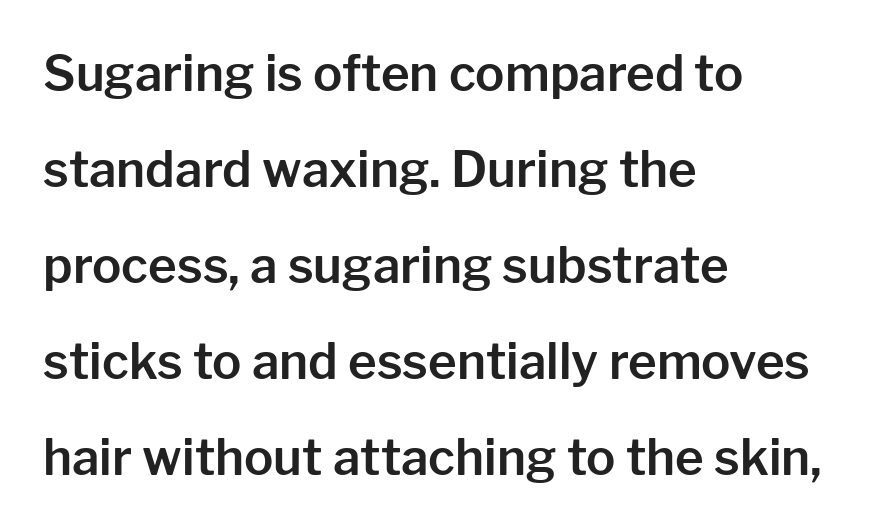
The image shows 49 px sans-serif type, upright; set left-aligned, loose line spacing (1.96x), normal letter spacing, not underlined; low stroke contrast and a medium x-height.
